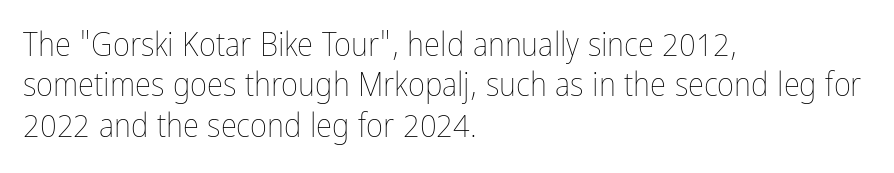
The image shows 33 px thin, condensed type, upright; set left-aligned, line spacing 1.22x, normal letter spacing, not underlined; low stroke contrast and a medium x-height.
